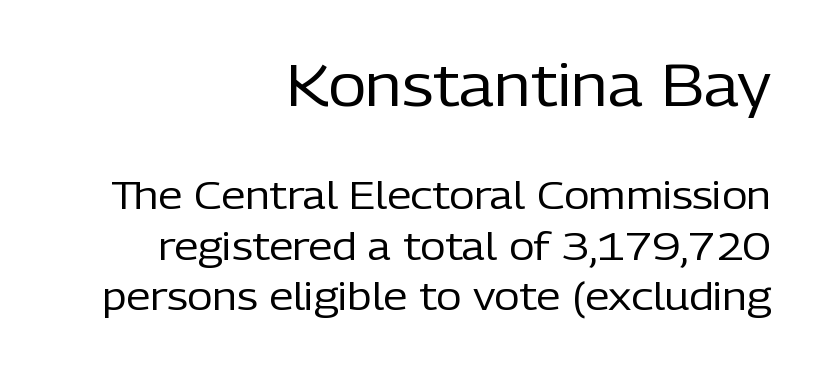
Think of a printed novel: that variable character pitch is what you see here. What kind of face is this? One without serifs — a sans. A normal amount of white space separates one row of letters from the next. Compared with a flush-left layout, this one pins lines to the opposite, right side. Size contrast runs from large at the top to small at the bottom. The strip under each line holds only bare page.
